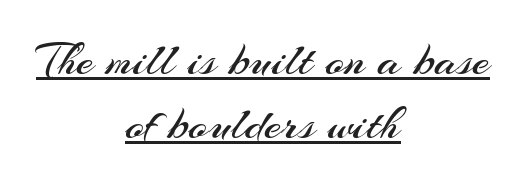
Does extra space separate the letters? No, they use regular spacing. Think of a printed novel: that variable character pitch is what you see here. Notice how the passage keeps no hard edge, just a central spine. The lines sit at an ordinary, default distance from one another. This is not heavy type; no bold has been used.
